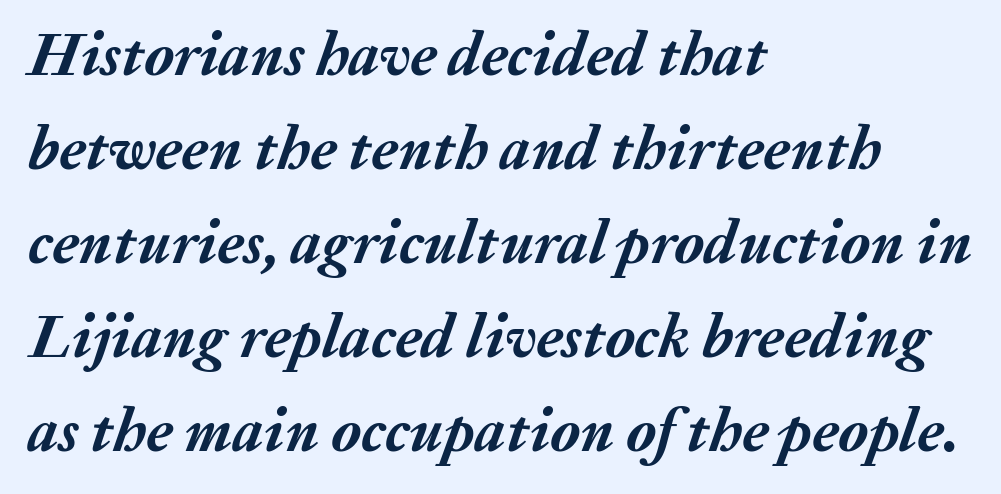
As a designer I'd log this as weight 700, bold. Tall strokes in this sample are angled rather than plumb. Look at the tracking — it's just the regular setting, nothing added. Each new line begins a customary step beneath the previous one.
